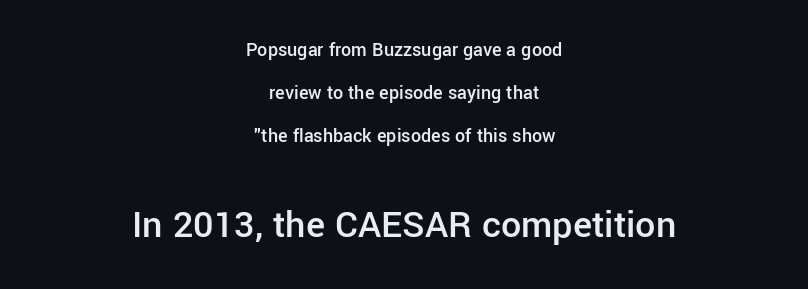
The image shows 40 px semibold sans-serif type, upright; set centered, loose line spacing (2.16x), normal letter spacing, not underlined; the second (bottom) block is 2.0x larger; low stroke contrast and a medium x-height.
